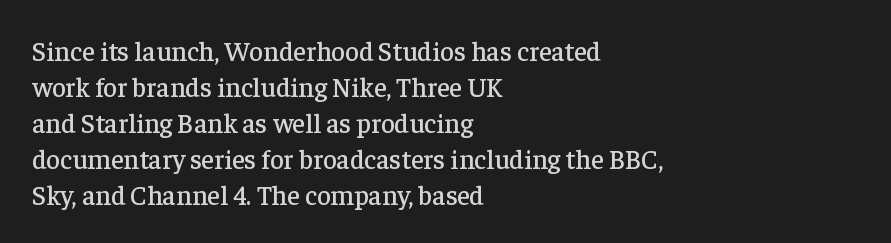
{"italic": "no", "underline": "no", "align": "left", "line_spacing": "normal", "line_spacing_ratio": 1.33, "letter_spacing": "normal", "letter_spacing_em": 0.0, "glyph_px": 27}
